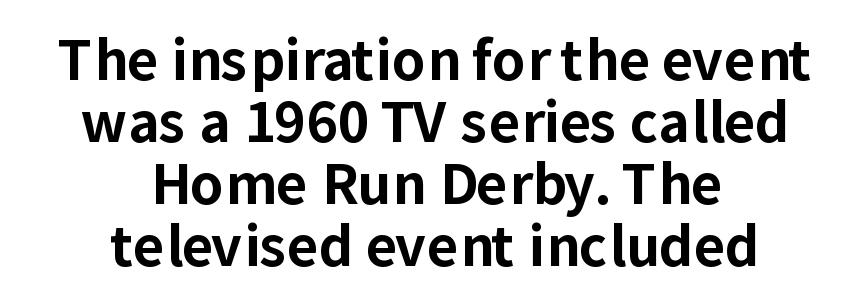
{"serif": "no", "italic": "no", "bold": "yes", "weight": "bold", "width": "normal", "stroke_contrast": "low", "x_height": "medium", "monospaced": "no", "underline": "no", "align": "center", "line_spacing": "tight", "line_spacing_ratio": 1.15, "letter_spacing": "normal", "letter_spacing_em": 0.0, "glyph_px": 54}
